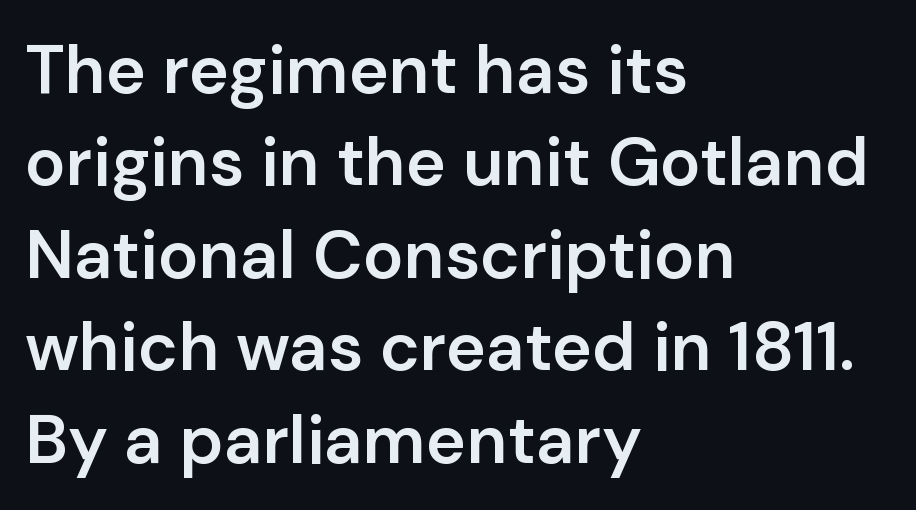
The image shows 68 px semibold sans-serif type, upright; set left-aligned, normal line spacing (1.36x), normal letter spacing, not underlined; low stroke contrast and a medium x-height.
